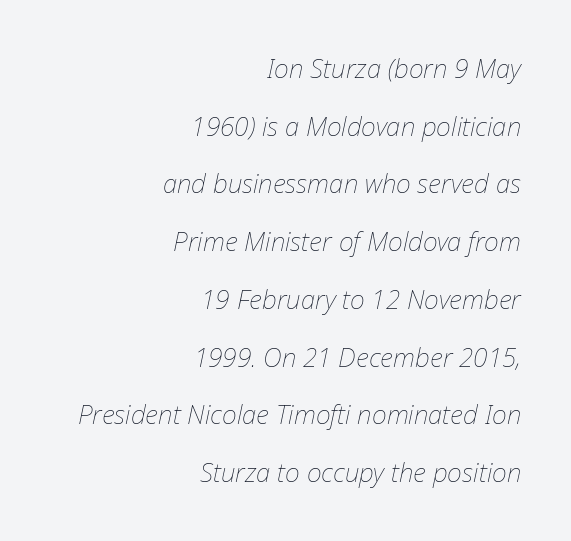
No extra tracking has been applied to these lines. Quick note: interline space is abundant. Horizontally, the lines are justified to the trailing edge only. No word sits above an underline.
